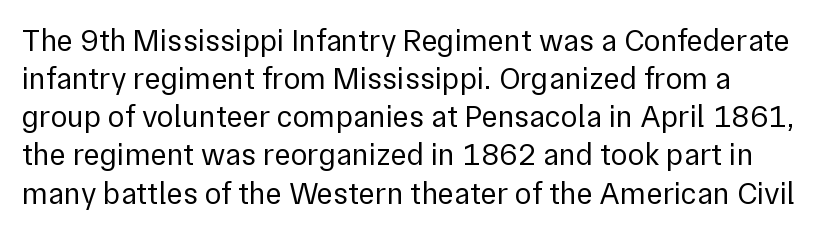
The image shows 31 px regular-weight sans-serif type, upright; set left-aligned, line spacing 1.23x, normal letter spacing, not underlined; a medium x-height.
